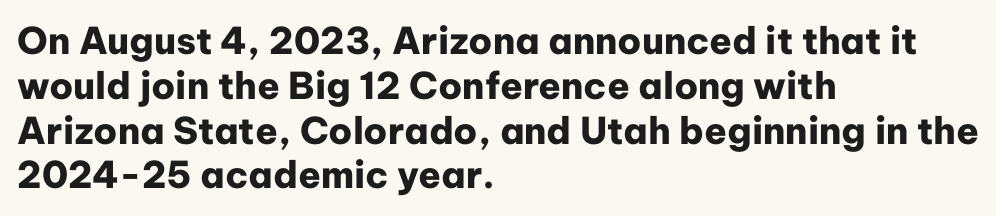
The image shows 37 px heavy sans-serif type, upright; set left-aligned, line spacing 1.21x, normal letter spacing, not underlined; low stroke contrast and a medium x-height.
